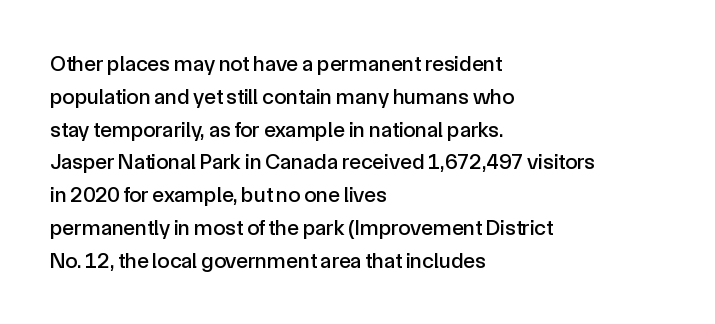
The image shows 22 px text type, upright; set left-aligned, normal line spacing (1.49x), normal letter spacing, not underlined.
